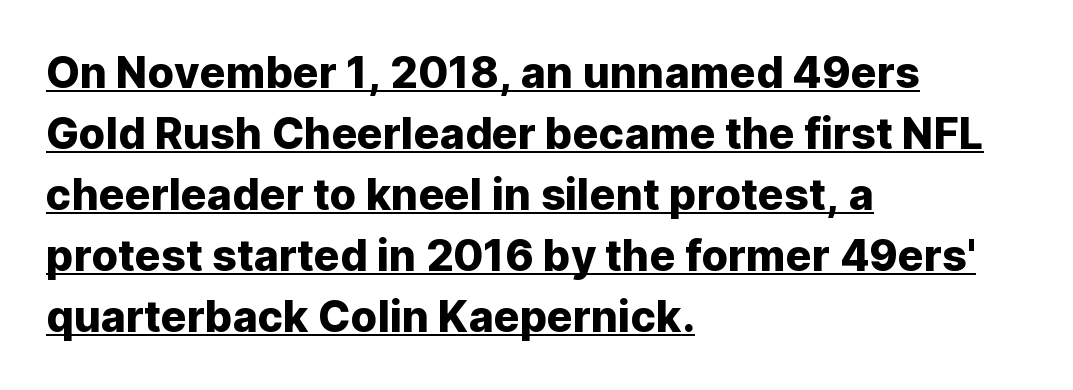
Q: Is the text italic (slanted)? A: No, it is upright.
Q: Is the typeface a serif or a sans-serif typeface? A: Sans-serif.
Q: Is the text underlined? A: Yes.
Q: How is the paragraph aligned? A: Left-aligned.
Q: Is the spacing between letters normal or unusually wide? A: Normal.
Q: Is the spacing between lines tight, normal or loose? A: Normal.
Q: Width (condensed, normal, or wide)? A: Normal.
Q: Stroke contrast? A: Low.
Q: x-height? A: Medium.
Q: Monospaced? A: No.
